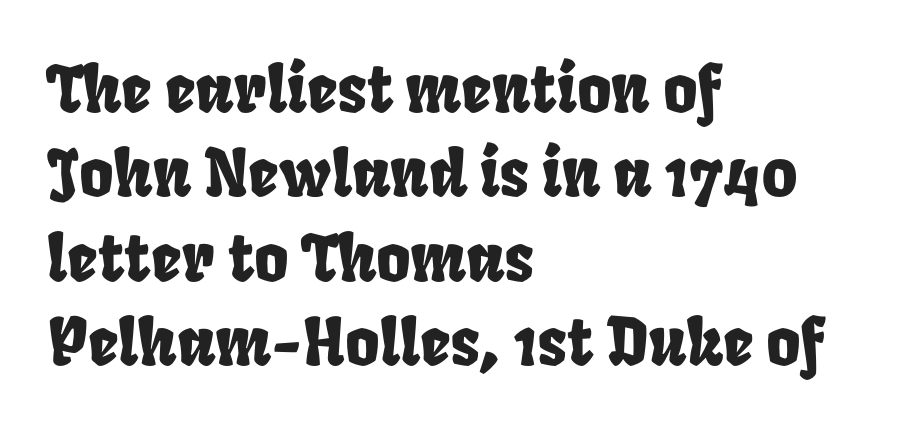
Q: Is the text underlined? A: No.
Q: How is the paragraph aligned? A: Left-aligned.
Q: Is the spacing between letters normal or unusually wide? A: Normal.
Q: Is the spacing between lines tight, normal or loose? A: Normal.
Q: Width (condensed, normal, or wide)? A: Condensed.
Q: Stroke contrast? A: Low.
Q: x-height? A: Large.
Q: Monospaced? A: No.
